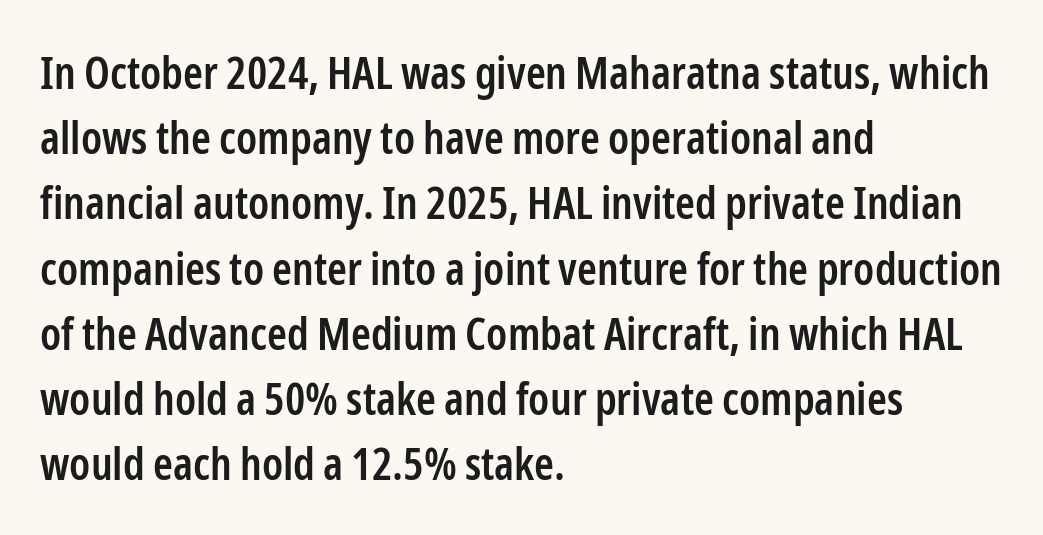
{"serif": "no", "italic": "no", "bold": "semi", "weight": "semibold", "width": "condensed", "stroke_contrast": "low", "x_height": "medium", "monospaced": "no", "underline": "no", "align": "left", "line_spacing": "normal", "line_spacing_ratio": 1.45, "letter_spacing": "normal", "letter_spacing_em": 0.0, "glyph_px": 45}
